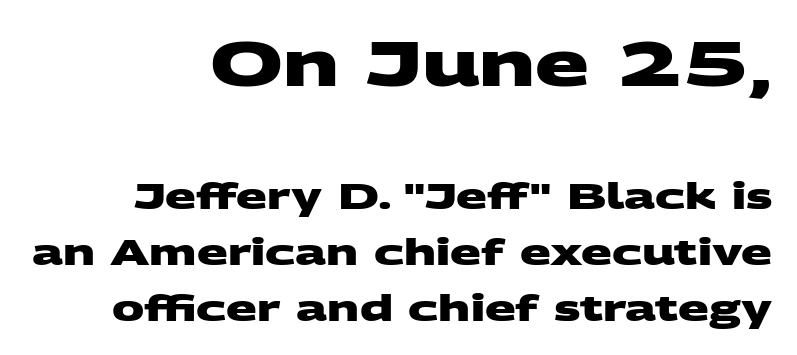
The image shows 63 px heavy, wide sans-serif type; set right-aligned, normal line spacing (1.56x), normal letter spacing, not underlined; the first (top) block is 1.75x larger; medium stroke contrast and a large x-height.
